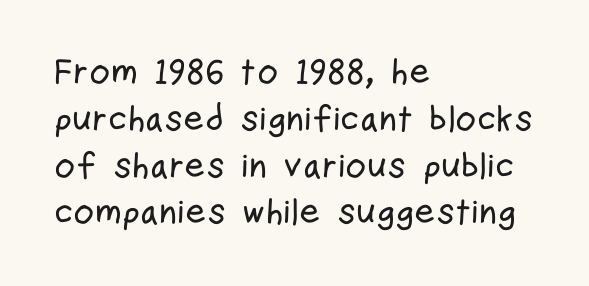
The image shows 36 px condensed sans-serif type, upright; set left-aligned, normal line spacing (1.3x), normal letter spacing, not underlined; low stroke contrast and a medium x-height.
